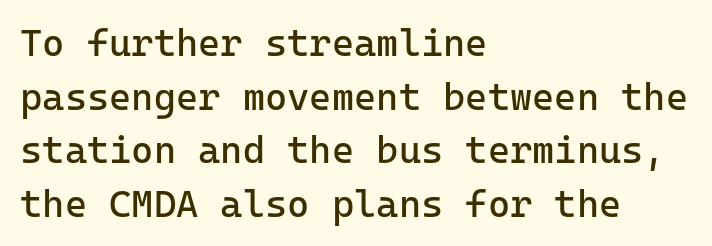
{"serif": "no", "italic": "no", "bold": "no", "weight": "regular", "width": "normal", "stroke_contrast": "low", "x_height": "medium", "underline": "no", "align": "left", "line_spacing": "normal", "line_spacing_ratio": 1.41, "letter_spacing": "normal", "letter_spacing_em": 0.0, "glyph_px": 38}
